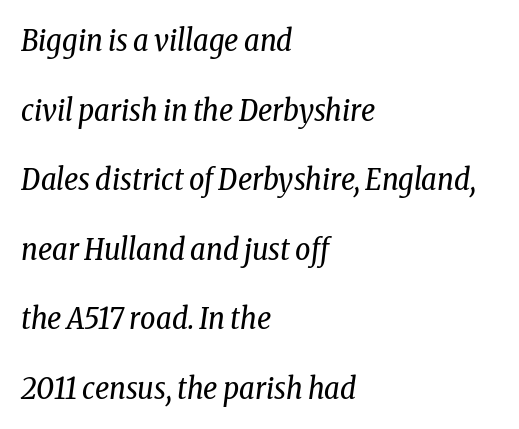
Caption: standard tracking, unaltered. Do the characters align in a grid? No, the font is proportional. Yep, those are serifs on the letters. Each new line begins a long way beneath the previous one.
